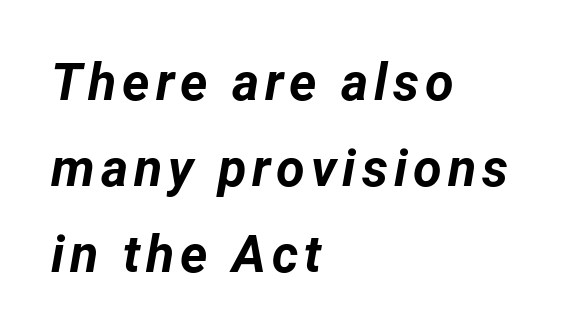
Evenly set lines give the paragraph a standard silhouette. These lines carry a lot of weight — the face is fully bold. Here the designer chose a conventional face with non-uniform glyph widths. The axis of the letterforms is tilted away from vertical.
